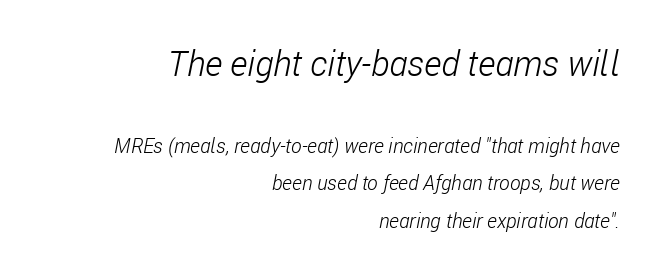
{"italic": "yes", "lean": "right", "slant_degrees": 11, "bold": "no", "weight": "light", "width": "condensed", "stroke_contrast": "low", "x_height": "medium", "monospaced": "no", "underline": "no", "align": "right", "line_spacing_ratio": 1.88, "letter_spacing": "normal", "letter_spacing_em": 0.0, "larger_block": "first", "size_ratio": 1.75, "glyph_px": 35}
